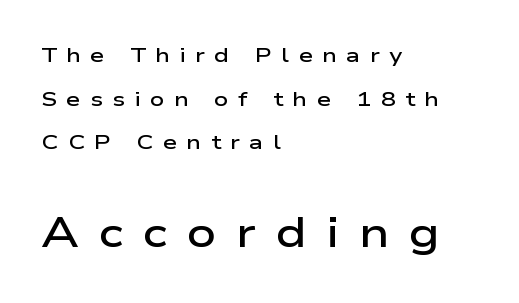
Serifs: no, the terminals of the letterforms are clean. Reading down the block, your eye returns to a fixed left position each line. This sample uses an upright cut, with every glyph sitting square on the baseline. Here the designer chose a conventional face with non-uniform glyph widths.
